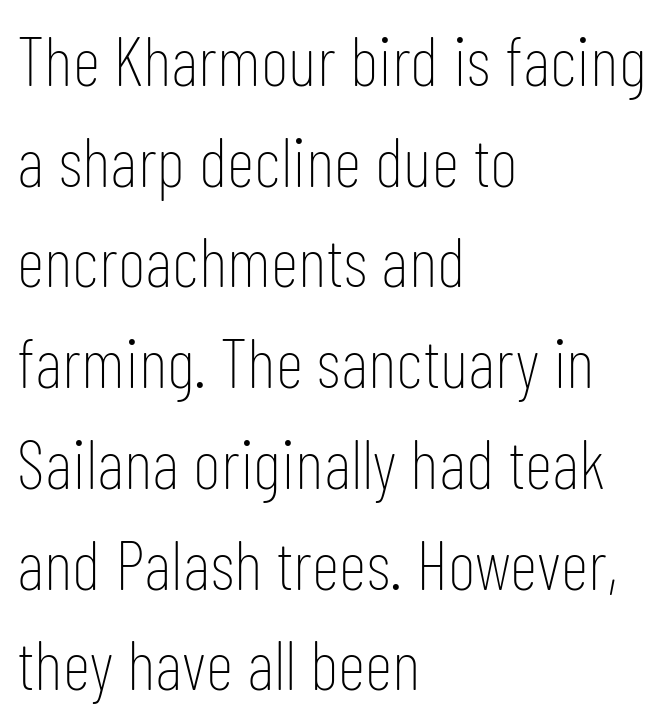
{"serif": "no", "italic": "no", "bold": "no", "weight": "thin", "width": "condensed", "stroke_contrast": "low", "x_height": "medium", "monospaced": "no", "underline": "no", "align": "left", "line_spacing": "normal", "line_spacing_ratio": 1.46, "letter_spacing": "normal", "letter_spacing_em": 0.0, "glyph_px": 69}
